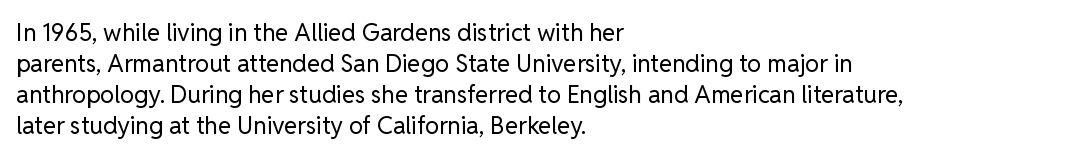
Q: Is the text bold? A: No.
Q: Is the text italic (slanted)? A: No, it is upright.
Q: Is the text underlined? A: No.
Q: How is the paragraph aligned? A: Left-aligned.
Q: Is the spacing between letters normal or unusually wide? A: Normal.
Q: Is the spacing between lines tight, normal or loose? A: Normal.
